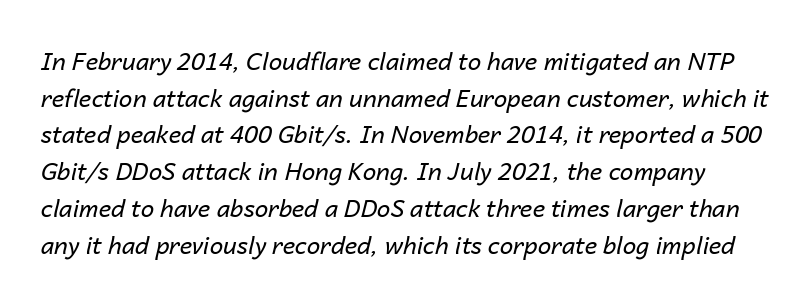
The image shows 24 px text type, italic (leaning right); set normal line spacing (1.53x), normal letter spacing, not underlined.
